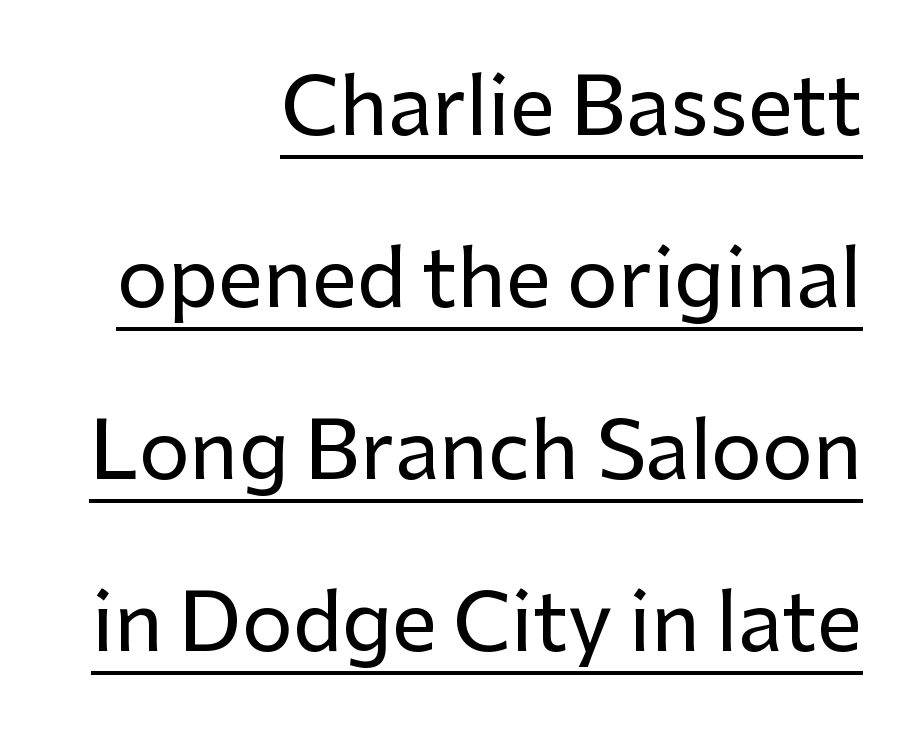
The image shows 80 px sans-serif type, upright; set right-aligned, loose line spacing (2.15x), normal letter spacing, underlined; low stroke contrast and a medium x-height.
